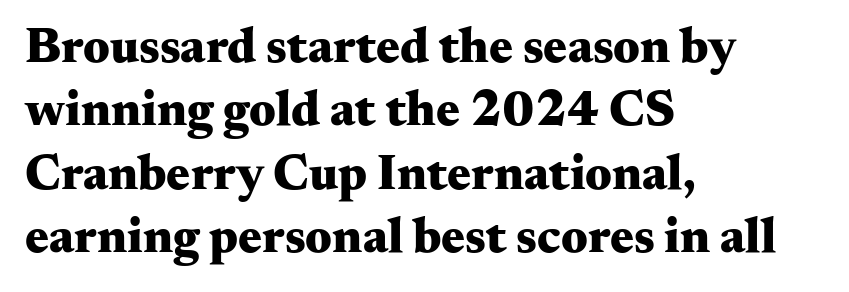
Posture: straight, roman, zero tilt. How heavy is the stroke? Heavy — this is a bold. Visually the block forms a straight wall on the left and a jagged coastline on the right. Honestly, there is no underline to notice here at all. A typesetter would call this zero additional tracking.
